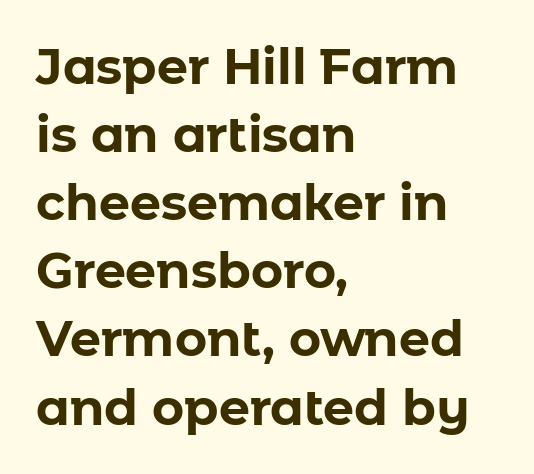
Letters rest on an invisible, unmarked baseline. No italicization has been applied; the sample stays upright. Honestly, the row spacing looks completely unremarkable. The rendering uses natural spacing where letterforms have individual widths. The lines are quadded left.
